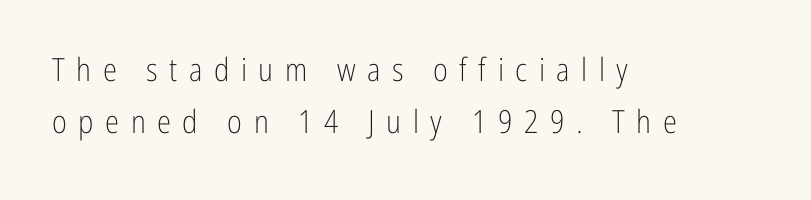
The image shows 32 px light, condensed sans-serif type, upright; set left-aligned, normal line spacing (1.63x), unusually wide letter spacing (+0.36 em), not underlined; low stroke contrast and a medium x-height.
